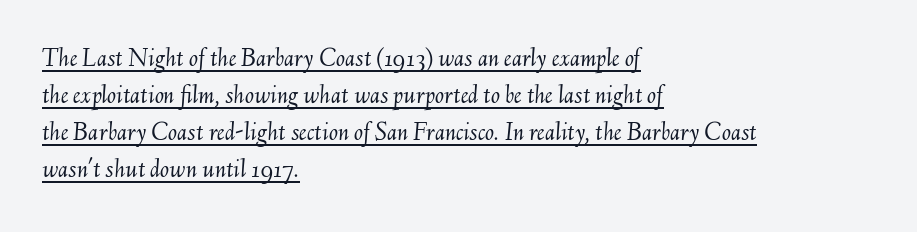
Q: Is the text bold? A: No.
Q: Is the text italic (slanted)? A: Yes, it leans right by about 6 degrees.
Q: Is the text underlined? A: Yes.
Q: How is the paragraph aligned? A: Left-aligned.
Q: Is the spacing between letters normal or unusually wide? A: Normal.
Q: Is the spacing between lines tight, normal or loose? A: Normal.
